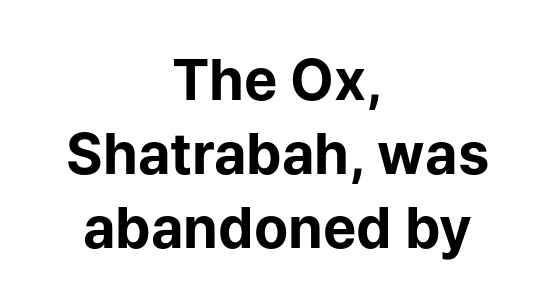
The setting favours the middle, as headings and verse often do. Glance below the letters and you will spot only blank space. Letterform terminals end flat and unadorned throughout the passage. Regular leading.
